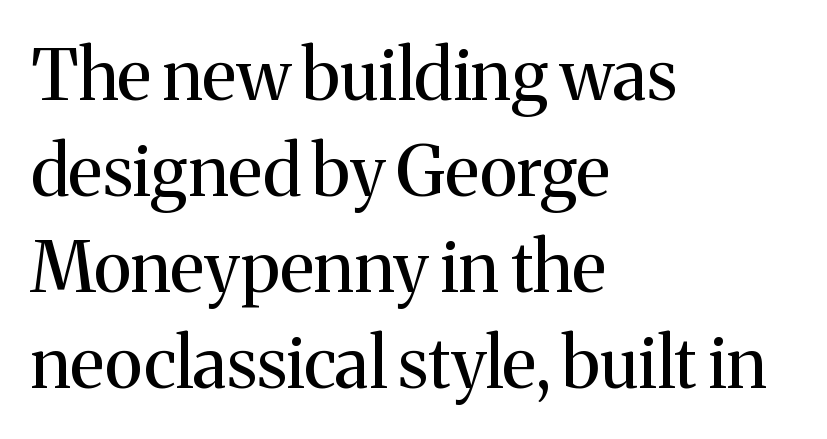
Reading down the column, the eye jumps a familiar distance to each next line. Do the letters lean? They stand straight. The passage shown is typed in a proportional face where columns would drift. Reading down the block, your eye returns to a fixed left position each line.
